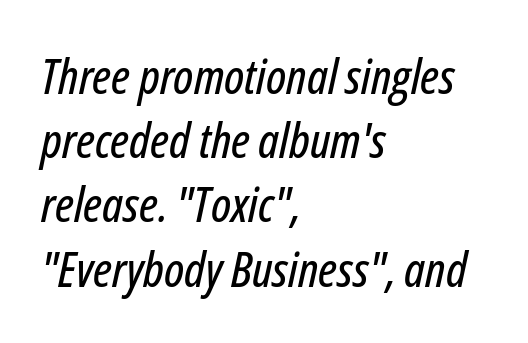
The image shows 49 px condensed type, italic (leaning right); set left-aligned, normal line spacing (1.31x), normal letter spacing, not underlined; low stroke contrast and a medium x-height.
